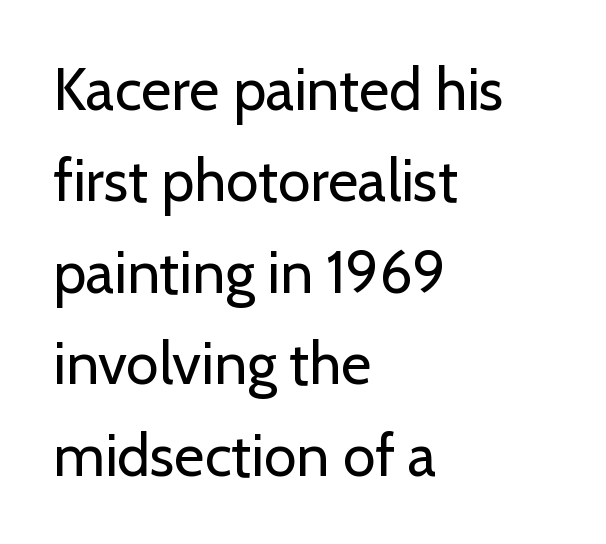
In terms of letterform style, serifs are entirely absent. Every character sits straight up, as roman type does. The tracking reads as untouched default to a designer's eye. Is the type heavy? It reads as light-to-regular instead. Do the characters align in a grid? No, the font is proportional. The lines in this sample share a left origin and differ only in where they stop.
